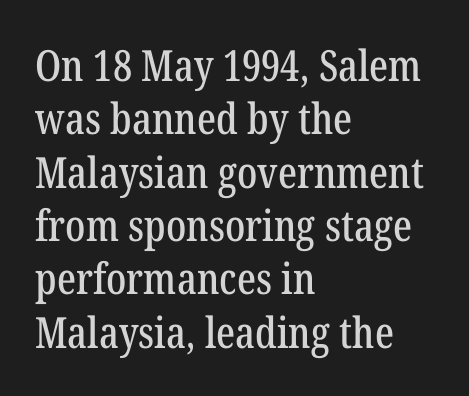
{"serif": "yes", "italic": "no", "width": "condensed", "stroke_contrast": "low", "x_height": "medium", "monospaced": "no", "underline": "no", "align": "left", "line_spacing_ratio": 1.24, "letter_spacing": "normal", "letter_spacing_em": 0.0, "glyph_px": 43}
